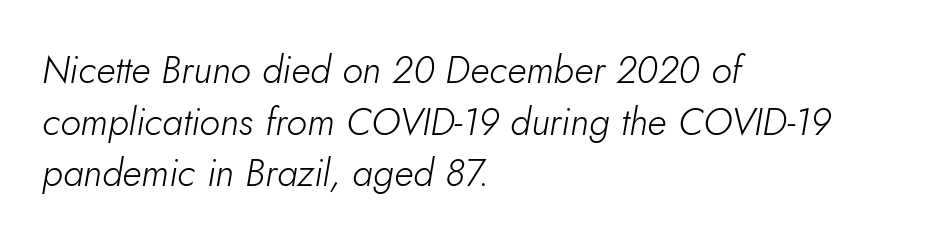
The image shows 38 px light type, italic (leaning right); set left-aligned, normal line spacing (1.36x), normal letter spacing, not underlined; low stroke contrast and a small x-height.
